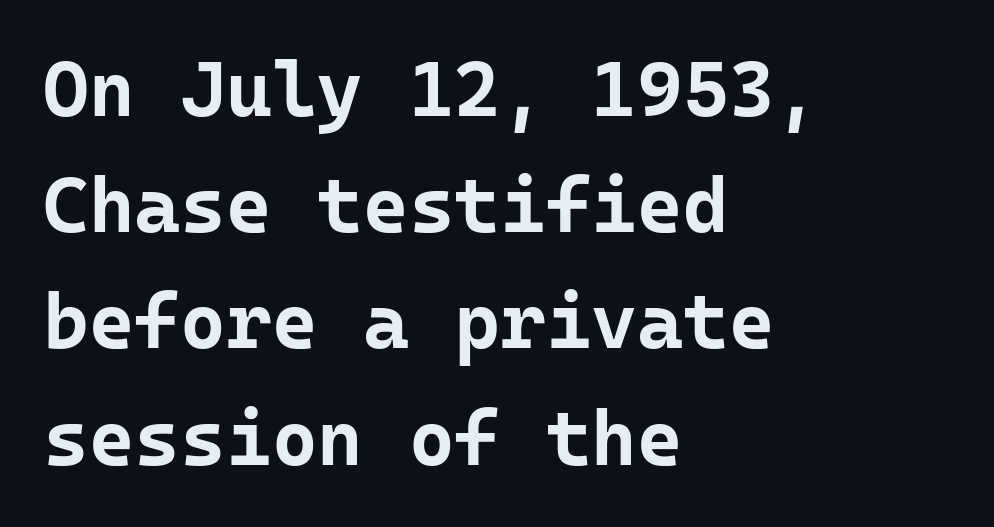
The image shows 78 px bold sans-serif type, upright, monospaced; set left-aligned, normal line spacing (1.49x), normal letter spacing, not underlined; low stroke contrast and a medium x-height.
